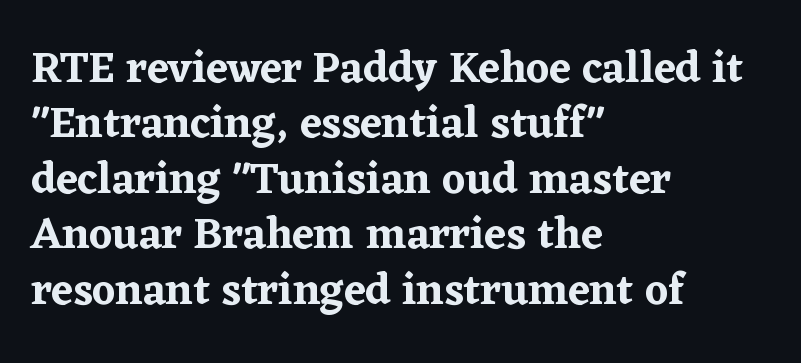
The face used here is rendered with its standard letterfit. Stroke terminals: seriffed. The lettering stays uniformly vertical, giving the passage a roman look. In CSS terms this would be text-align: left. Note the varied advance widths — an 'i' is clearly narrower than an 'm'. Decoration check: the copy has no underline.
